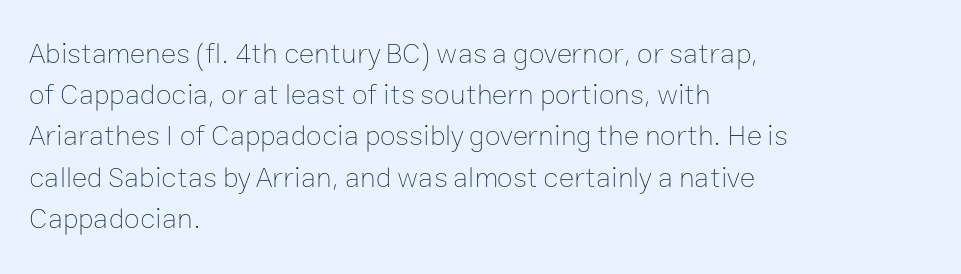
The image shows 29 px thin type, upright; set left-aligned, normal line spacing (1.42x), normal letter spacing, not underlined; low stroke contrast and a medium x-height.
